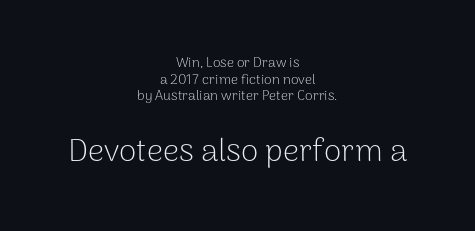
{"serif": "no", "italic": "no", "bold": "no", "weight": "light", "width": "normal", "stroke_contrast": "low", "x_height": "medium", "monospaced": "no", "underline": "no", "align": "center", "line_spacing_ratio": 1.18, "letter_spacing": "normal", "letter_spacing_em": 0.0, "larger_block": "second", "size_ratio": 2.29, "glyph_px": 32}
